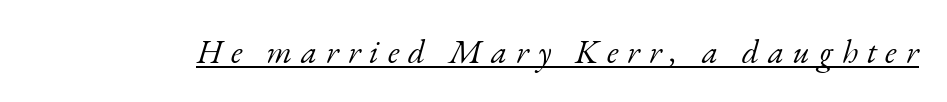
Q: Is the text bold? A: No.
Q: Is the text italic (slanted)? A: Yes, it leans right by about 17 degrees.
Q: Is the typeface a serif or a sans-serif typeface? A: Serif.
Q: Is the text underlined? A: Yes.
Q: Is the spacing between letters normal or unusually wide? A: Unusually wide.
Q: Width (condensed, normal, or wide)? A: Normal.
Q: Stroke contrast? A: Low.
Q: x-height? A: Small.
Q: Monospaced? A: No.
